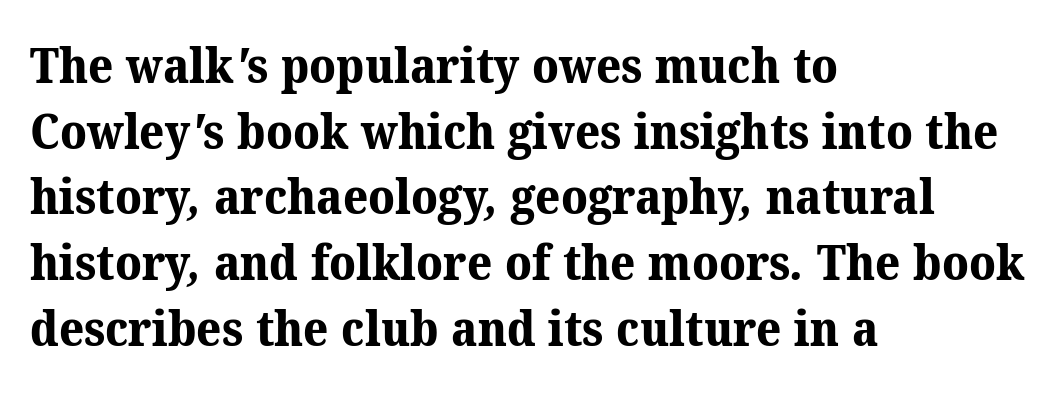
These lines are rendered in a variable-pitch font. Caption: multi-line text, flush left, ragged right. Type without underlining. Nothing unusual about the tracking: characters are spaced as the font intends.
